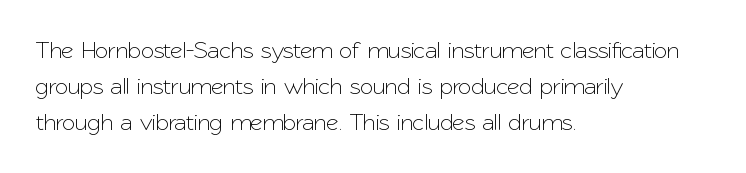
{"italic": "no", "underline": "no", "align": "left", "line_spacing": "normal", "line_spacing_ratio": 1.51, "letter_spacing": "normal", "letter_spacing_em": 0.0, "glyph_px": 24}
